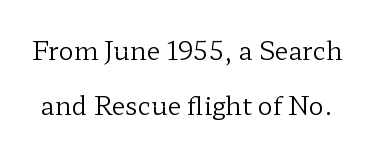
A typesetter would call this leading open, well beyond the default. The baseline area is clear. Nothing heavy about these letters — not bold at all. Posture: vertical. These lines keep a tight, regular rhythm from letter to letter.
